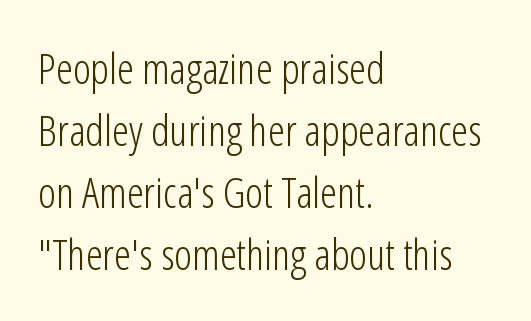
The designer went with a sans here, leaving each stem footless. Every row of glyphs begins at an identical x-position on the left. Any mark beneath the type? The region is blank. The characters are drawn with everyday or finer stroke widths. Each letter keeps its own natural width here, so spacing adapts to shape. The letterforms sit shoulder to shoulder at normal distance.
